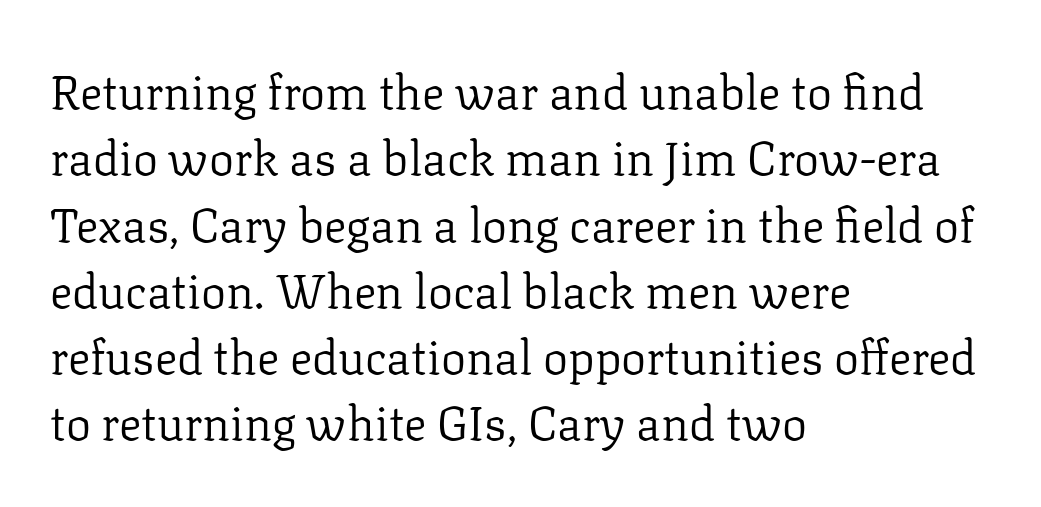
The image shows 47 px regular-weight serif type, upright; set left-aligned, normal line spacing (1.41x), normal letter spacing, not underlined; low stroke contrast and a medium x-height.
